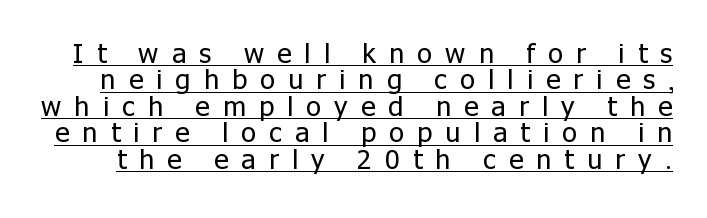
Q: Is the text bold? A: No.
Q: Is the text italic (slanted)? A: No, it is upright.
Q: Is the text underlined? A: Yes.
Q: Is the spacing between letters normal or unusually wide? A: Unusually wide.
Q: Is the spacing between lines tight, normal or loose? A: Tight.
